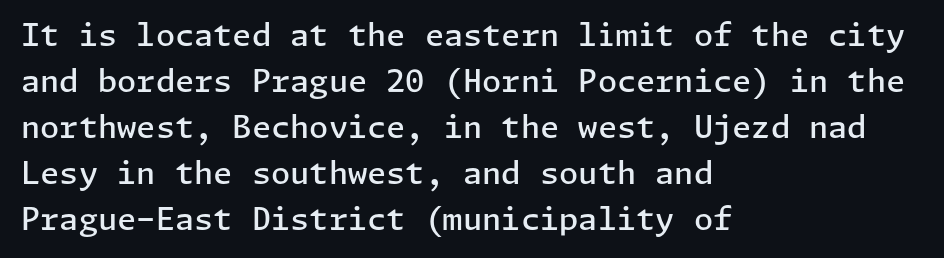
The image shows 31 px semibold sans-serif type, upright; set left-aligned, normal line spacing (1.48x), normal letter spacing, not underlined; low stroke contrast and a medium x-height.
